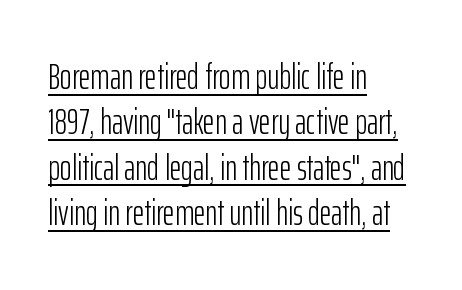
The passage shown stacks its lines at a standard gap. Note the varied advance widths — an 'i' is clearly narrower than an 'm'. Look at the bottom of the vertical strokes: they stop flat, with no serifs. Italic: no, the glyphs are upright roman. Visually the block forms a straight wall on the left and a jagged coastline on the right.
